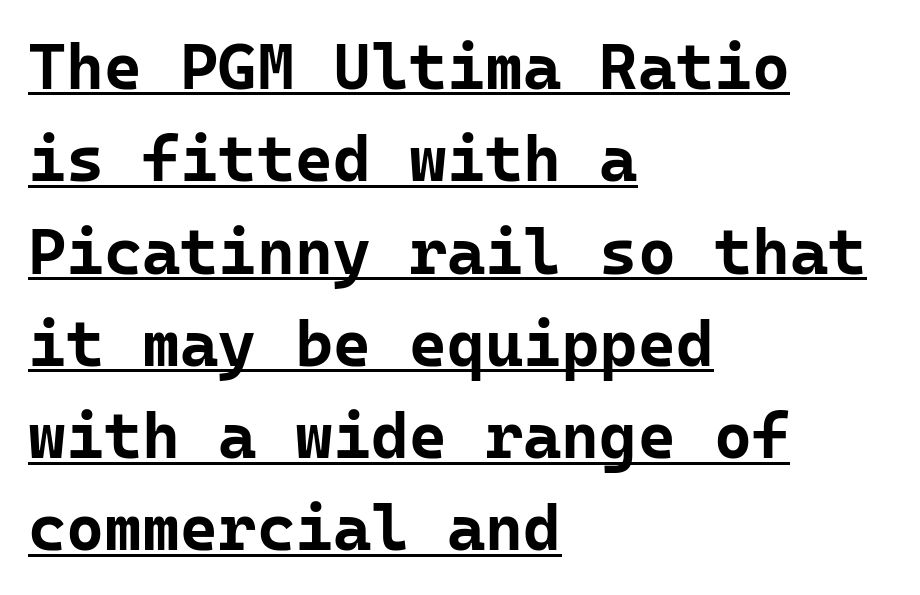
Q: Is the text bold? A: Yes.
Q: Is the text italic (slanted)? A: No, it is upright.
Q: Is the typeface a serif or a sans-serif typeface? A: Sans-serif.
Q: Is the text underlined? A: Yes.
Q: How is the paragraph aligned? A: Left-aligned.
Q: Is the spacing between letters normal or unusually wide? A: Normal.
Q: Is the spacing between lines tight, normal or loose? A: Normal.
Q: Width (condensed, normal, or wide)? A: Normal.
Q: Stroke contrast? A: Low.
Q: x-height? A: Medium.
Q: Monospaced? A: Yes.
